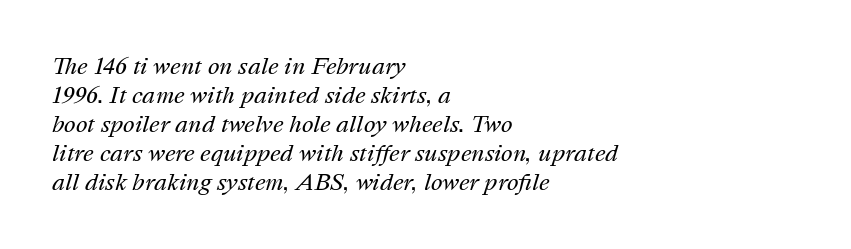
Leftover space on each line is placed entirely after the last word. The foot of each line stays bare and open. Standard letterfit; no display-style spreading of the glyphs. Tall strokes in this sample are angled rather than plumb.
